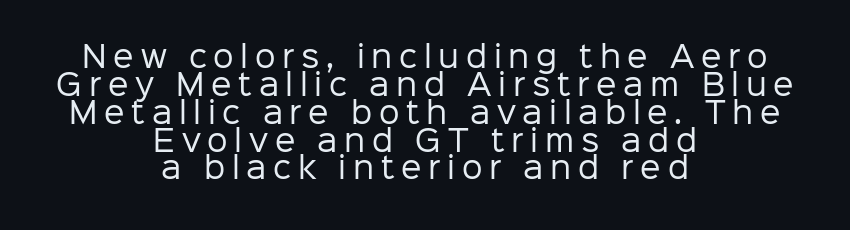
Q: Is the text bold? A: No.
Q: Is the text italic (slanted)? A: No, it is upright.
Q: Is the typeface a serif or a sans-serif typeface? A: Sans-serif.
Q: Is the text underlined? A: No.
Q: How is the paragraph aligned? A: Centered.
Q: Is the spacing between letters normal or unusually wide? A: Unusually wide.
Q: Is the spacing between lines tight, normal or loose? A: Tight.
Q: Width (condensed, normal, or wide)? A: Normal.
Q: Stroke contrast? A: Low.
Q: x-height? A: Medium.
Q: Monospaced? A: No.
